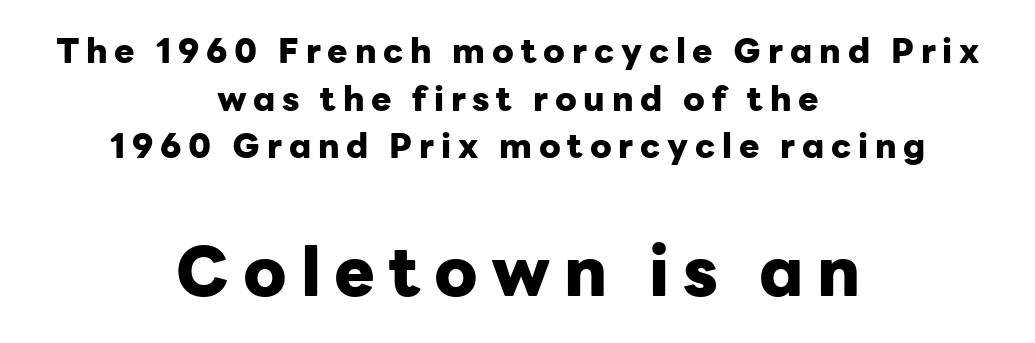
The type is letterspaced generously, with wide tracking. Bold? Absolutely — the strokes are thick and heavy. Characters remain perfectly vertical along every line. The glyphs are unaccompanied by any horizontal stroke below them. This sample is center-justified, so both line endings float freely. The font family rendered here belongs to the sans-serif group.
